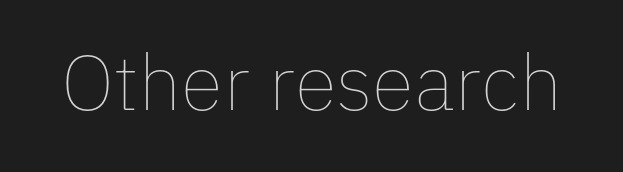
Descenders hang freely into open space. Compared with a typical body face, this is equally light or lighter still. These lines are rendered in a variable-pitch font. Posture: vertical. Tracking value appears to be zero — textbook default spacing.
